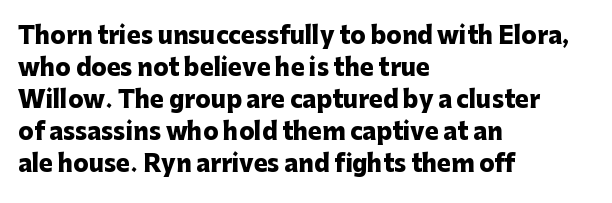
Compared with typical paragraphs, the rows here are spaced about the same. In terms of posture, this sample is upright. You'd pick this weight for a headline — it's a proper bold. Typeset ragged right — the left edge is the straight one.
